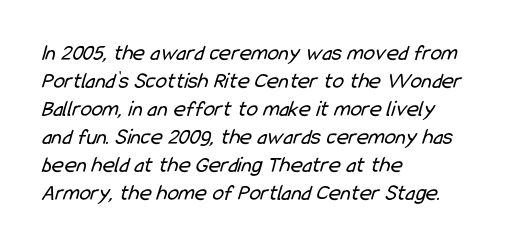
Line starts are locked; line ends wander. Students, note that the glyphs here touch the page at normal intervals. Just letters on the line, the space beneath them empty. Is the type heavy? It reads as light-to-regular instead.
